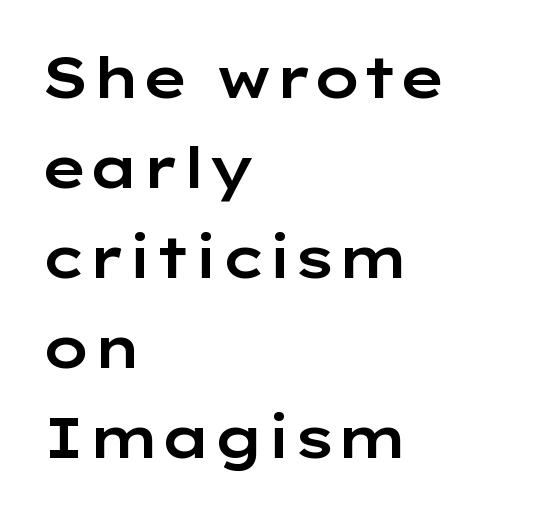
Q: Is the text italic (slanted)? A: No, it is upright.
Q: Is the typeface a serif or a sans-serif typeface? A: Sans-serif.
Q: Is the text underlined? A: No.
Q: How is the paragraph aligned? A: Left-aligned.
Q: Is the spacing between letters normal or unusually wide? A: Normal.
Q: Is the spacing between lines tight, normal or loose? A: Normal.
Q: Width (condensed, normal, or wide)? A: Wide.
Q: Stroke contrast? A: Low.
Q: x-height? A: Medium.
Q: Monospaced? A: No.
